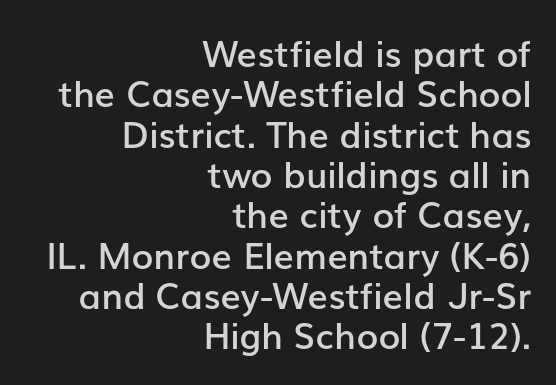
The image shows 36 px semibold sans-serif type, upright; set right-aligned, tight line spacing (1.12x), normal letter spacing, not underlined; low stroke contrast and a medium x-height.
